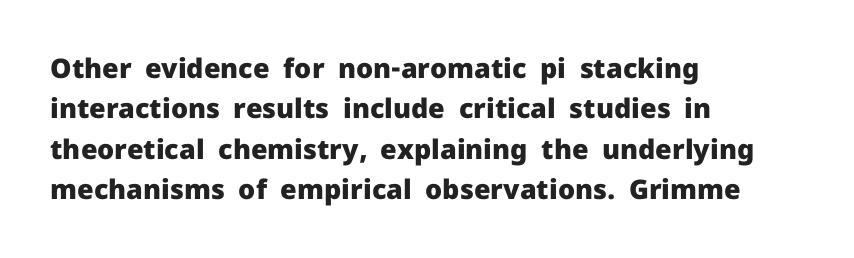
Look at the tracking — it's just the regular setting, nothing added. A classic flush-left, rag-right setting is used for this passage. Lines of text with bare space underneath. The font's upright variant was chosen for this text.
